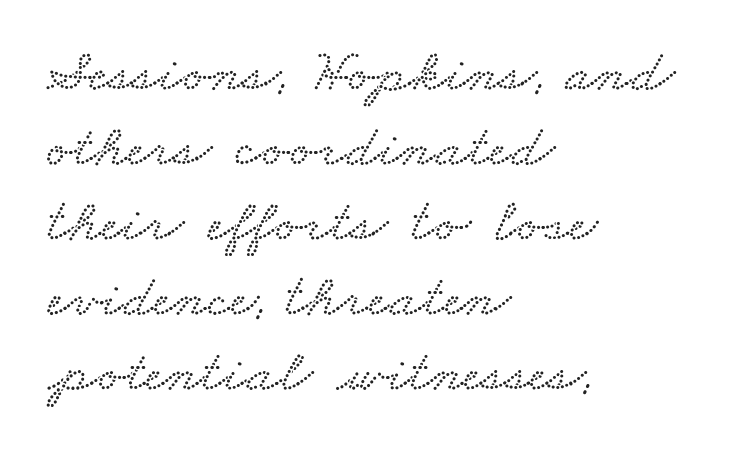
The image shows 61 px wide type; set left-aligned, line spacing 1.23x, normal letter spacing, not underlined; low stroke contrast and a small x-height.
